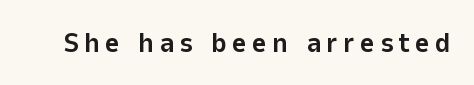
The image shows 28 px bold sans-serif type, upright; set not underlined; low stroke contrast and a medium x-height.
